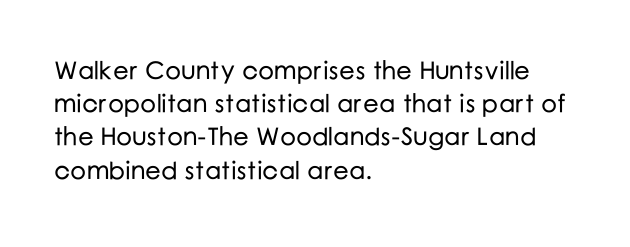
Students, observe: this is what conventionally led text looks like. Look at the tracking — it's just the regular setting, nothing added. The paragraph has a hard left edge and a soft right edge. Check under the words: just untouched page. The lettering holds an erect, upright posture throughout.
